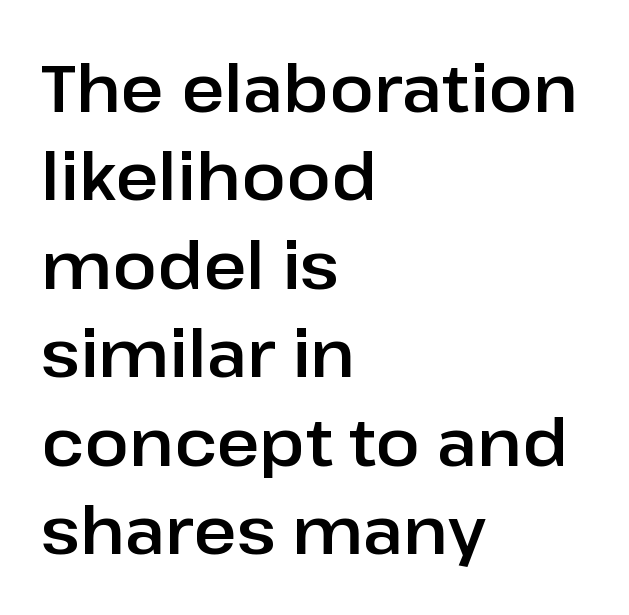
The image shows 66 px sans-serif type, upright; set left-aligned, normal line spacing (1.34x), normal letter spacing, not underlined; low stroke contrast and a medium x-height.
